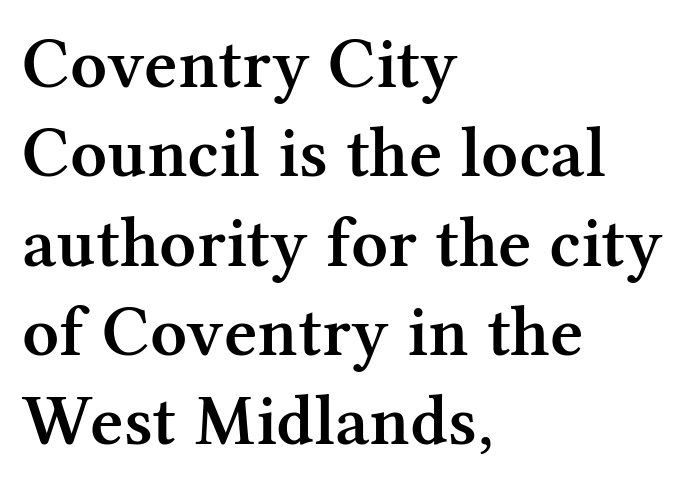
The lines are quadded left. Check where the strokes stop: tiny serifs finish them off. This sample has the flowing, uneven cadence of proportional lettering. The lettering stays uniformly vertical, giving the passage a roman look. Caption: standard tracking, unaltered.
